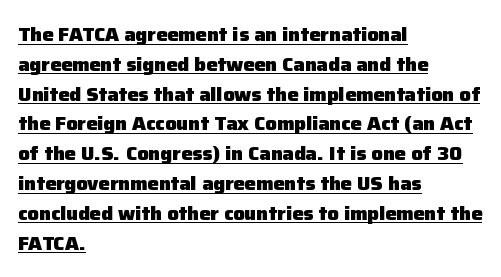
{"italic": "no", "bold": "yes", "underline": "yes", "align": "left", "line_spacing": "normal", "line_spacing_ratio": 1.49, "letter_spacing": "normal", "letter_spacing_em": 0.0, "glyph_px": 20}
